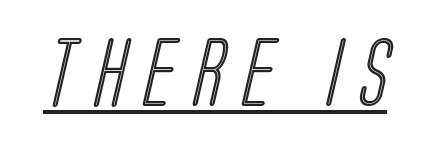
{"width": "condensed", "x_height": "large", "monospaced": "no", "underline": "yes", "letter_spacing": "wide", "letter_spacing_em": 0.29, "glyph_px": 69}
